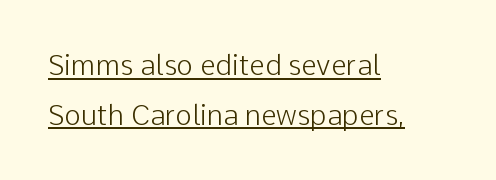
Q: Is the text bold? A: No.
Q: Is the text italic (slanted)? A: No, it is upright.
Q: Is the typeface a serif or a sans-serif typeface? A: Sans-serif.
Q: Is the text underlined? A: Yes.
Q: How is the paragraph aligned? A: Left-aligned.
Q: Is the spacing between letters normal or unusually wide? A: Normal.
Q: Width (condensed, normal, or wide)? A: Normal.
Q: Stroke contrast? A: Low.
Q: x-height? A: Medium.
Q: Monospaced? A: No.
